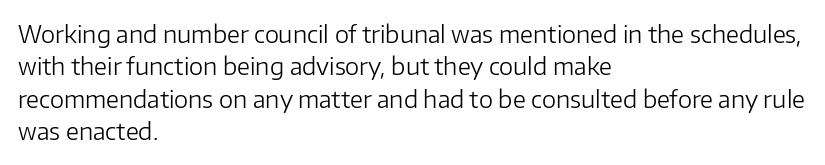
Q: Is the text bold? A: No.
Q: Is the text italic (slanted)? A: No, it is upright.
Q: Is the text underlined? A: No.
Q: How is the paragraph aligned? A: Left-aligned.
Q: Is the spacing between letters normal or unusually wide? A: Normal.
Q: Is the spacing between lines tight, normal or loose? A: Normal.
